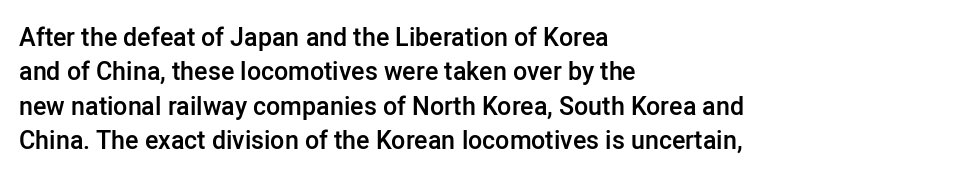
No italicization has been applied; the sample stays upright. Every letter is mildly thick-stroked: semibold rather than bold. The rag falls on the right side of this text block. The area under the type is left untouched.
